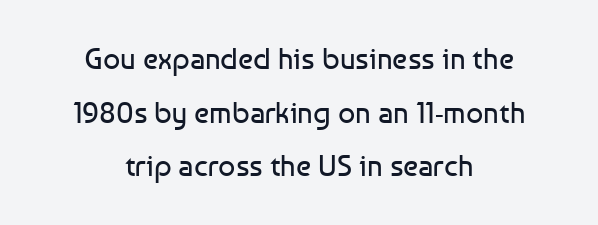
Q: Is the text bold? A: No.
Q: Is the text italic (slanted)? A: No, it is upright.
Q: Is the typeface a serif or a sans-serif typeface? A: Sans-serif.
Q: Is the text underlined? A: No.
Q: How is the paragraph aligned? A: Centered.
Q: Is the spacing between letters normal or unusually wide? A: Normal.
Q: Width (condensed, normal, or wide)? A: Normal.
Q: Stroke contrast? A: Low.
Q: x-height? A: Medium.
Q: Monospaced? A: No.
